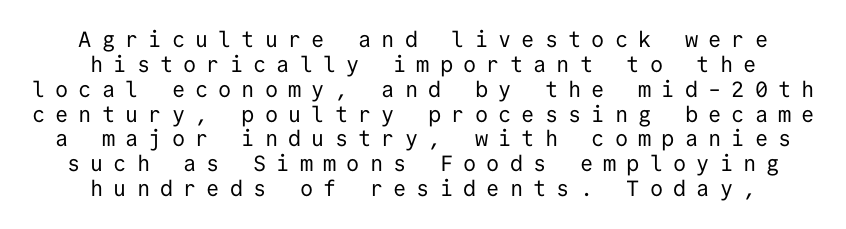
Unlike italic type, these characters show no tilt at all. Words appear elongated and porous because spacing is wide. Visually the block forms a symmetrical silhouette, jagged on both flanks. One glance says dense: line gaps are narrower than usual.
